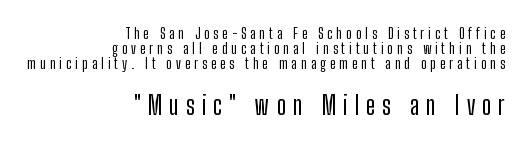
The image shows 26 px text type, upright; set right-aligned, tight line spacing (0.99x), unusually wide letter spacing (+0.26 em), not underlined; the second (bottom) block is 1.73x larger.
